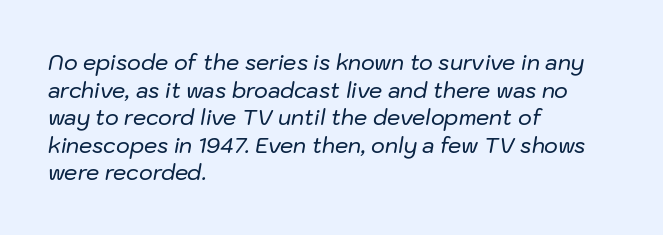
Q: Is the text italic (slanted)? A: Yes, it leans right by about 10 degrees.
Q: Is the text underlined? A: No.
Q: How is the paragraph aligned? A: Left-aligned.
Q: Is the spacing between letters normal or unusually wide? A: Normal.
Q: Is the spacing between lines tight, normal or loose? A: Normal.
